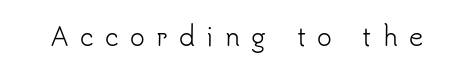
{"italic": "no", "bold": "no", "underline": "no", "letter_spacing": "wide", "letter_spacing_em": 0.45, "glyph_px": 25}
